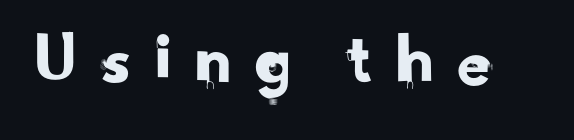
In terms of letterform style, serifs are entirely absent. Has an underline been added? It has not. Varying glyph widths throughout — classic text-font behaviour. This rendering widens character spacing well past its baseline value.
